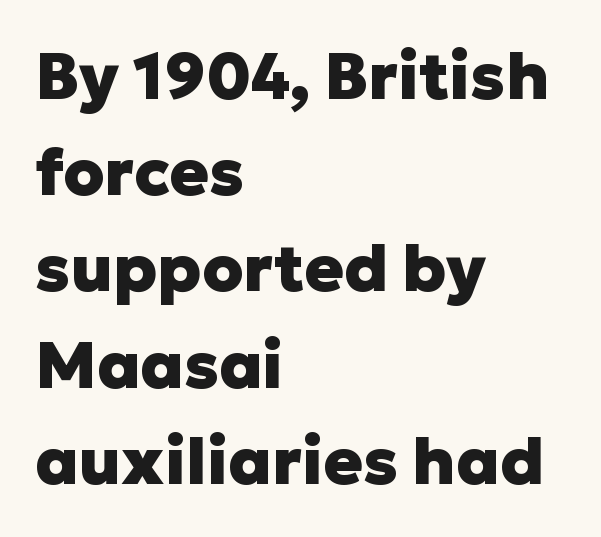
{"serif": "no", "italic": "no", "bold": "yes", "weight": "heavy", "width": "normal", "stroke_contrast": "low", "x_height": "medium", "monospaced": "no", "underline": "no", "align": "left", "line_spacing": "normal", "line_spacing_ratio": 1.48, "letter_spacing": "normal", "letter_spacing_em": 0.0, "glyph_px": 65}
